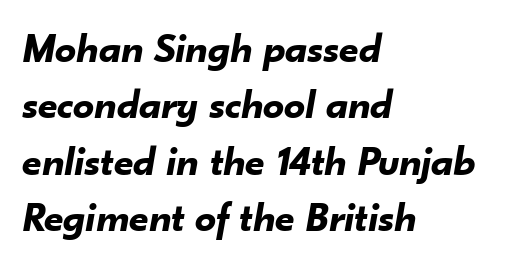
Q: Is the text bold? A: Yes.
Q: Is the text italic (slanted)? A: Yes, it leans right by about 10 degrees.
Q: Is the text underlined? A: No.
Q: How is the paragraph aligned? A: Left-aligned.
Q: Is the spacing between letters normal or unusually wide? A: Normal.
Q: Is the spacing between lines tight, normal or loose? A: Normal.
Q: Width (condensed, normal, or wide)? A: Normal.
Q: Stroke contrast? A: Low.
Q: x-height? A: Small.
Q: Monospaced? A: No.
